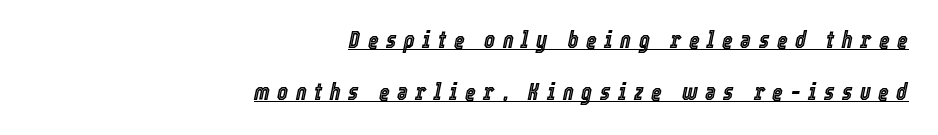
Q: Is the text italic (slanted)? A: Yes, it leans right by about 12 degrees.
Q: Is the text underlined? A: Yes.
Q: How is the paragraph aligned? A: Right-aligned.
Q: Is the spacing between letters normal or unusually wide? A: Unusually wide.
Q: Is the spacing between lines tight, normal or loose? A: Loose.
